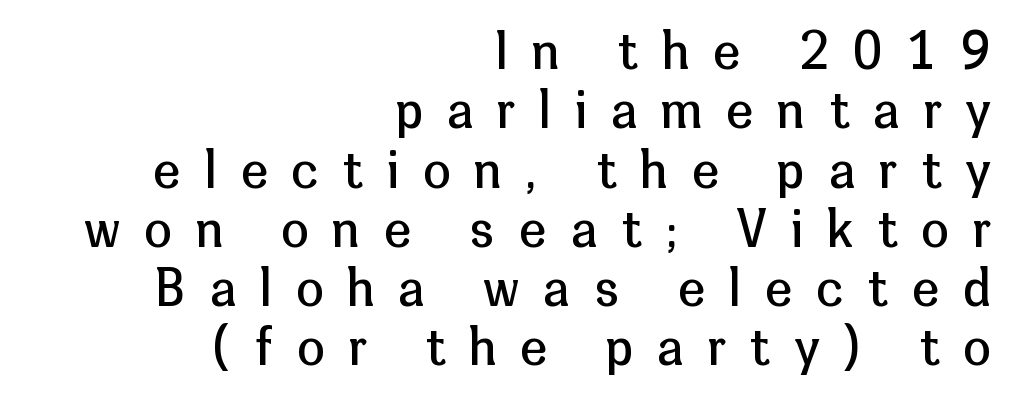
{"serif": "no", "italic": "no", "bold": "no", "weight": "regular", "width": "normal", "stroke_contrast": "low", "x_height": "medium", "monospaced": "no", "underline": "no", "align": "right", "line_spacing_ratio": 1.21, "letter_spacing": "wide", "letter_spacing_em": 0.5, "glyph_px": 49}
